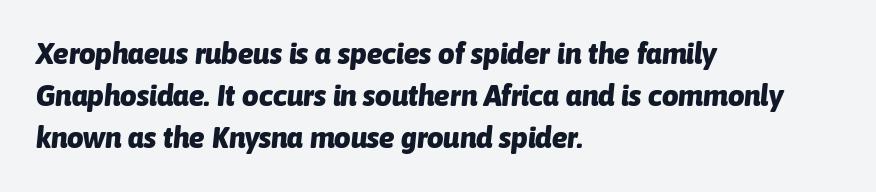
Characters follow at the spacing the type designer built in. Leading matches the norm, producing a regular column. Proportional: the letters do not fall into vertical columns. The characters look thick and weighty, a clear bold. The passage shown is not underscored anywhere.
